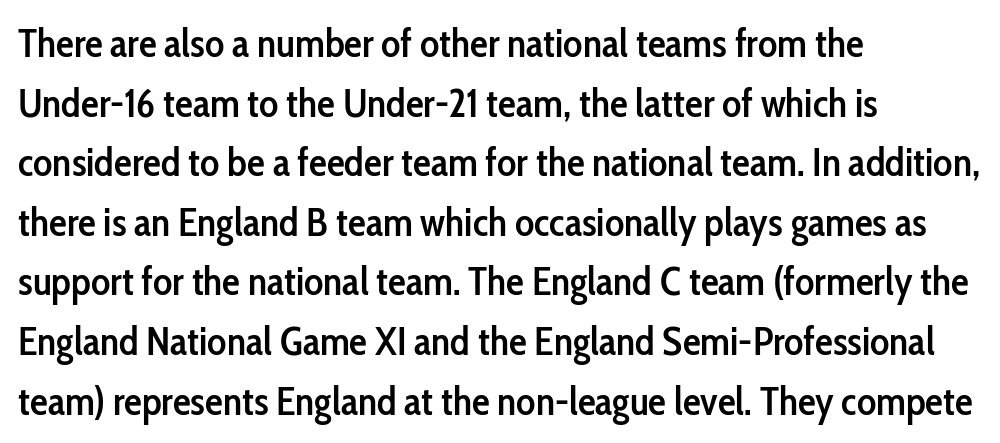
Q: Is the text bold? A: Semi-bold.
Q: Is the text italic (slanted)? A: No, it is upright.
Q: Is the typeface a serif or a sans-serif typeface? A: Sans-serif.
Q: Is the text underlined? A: No.
Q: How is the paragraph aligned? A: Left-aligned.
Q: Is the spacing between letters normal or unusually wide? A: Normal.
Q: Is the spacing between lines tight, normal or loose? A: Normal.
Q: Width (condensed, normal, or wide)? A: Condensed.
Q: Stroke contrast? A: Low.
Q: x-height? A: Medium.
Q: Monospaced? A: No.
